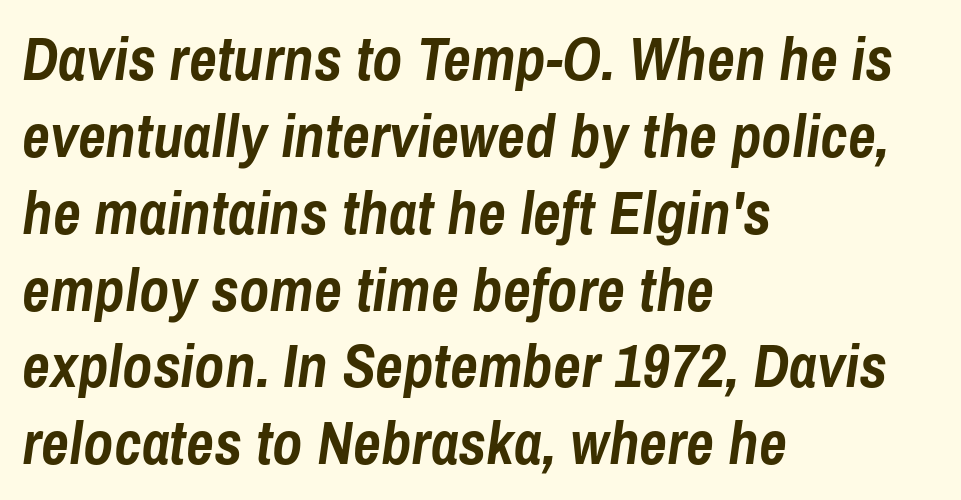
The image shows 61 px semibold, condensed type, italic (leaning right); set left-aligned, normal line spacing (1.26x), normal letter spacing, not underlined; low stroke contrast and a medium x-height.
